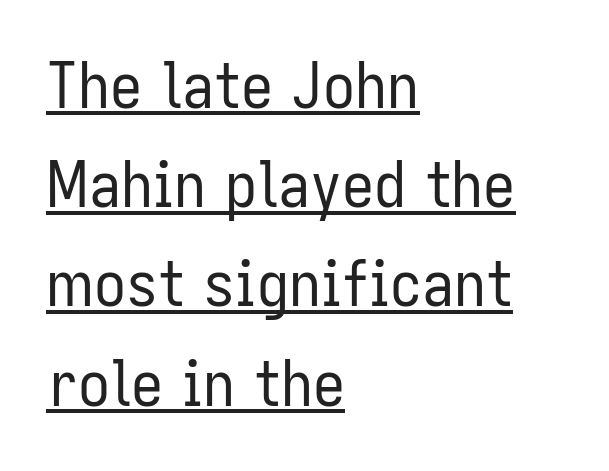
Q: Is the text bold? A: No.
Q: Is the text italic (slanted)? A: No, it is upright.
Q: Is the typeface a serif or a sans-serif typeface? A: Sans-serif.
Q: Is the text underlined? A: Yes.
Q: How is the paragraph aligned? A: Left-aligned.
Q: Is the spacing between letters normal or unusually wide? A: Normal.
Q: Is the spacing between lines tight, normal or loose? A: Normal.
Q: Width (condensed, normal, or wide)? A: Condensed.
Q: Stroke contrast? A: Low.
Q: x-height? A: Medium.
Q: Monospaced? A: No.
